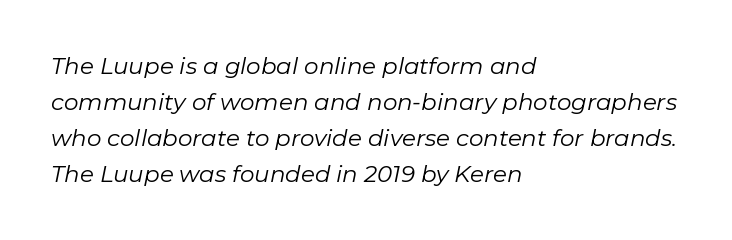
{"italic": "yes", "lean": "right", "slant_degrees": 11, "bold": "no", "underline": "no", "align": "left", "line_spacing": "normal", "line_spacing_ratio": 1.57, "letter_spacing": "normal", "letter_spacing_em": 0.0, "glyph_px": 23}
